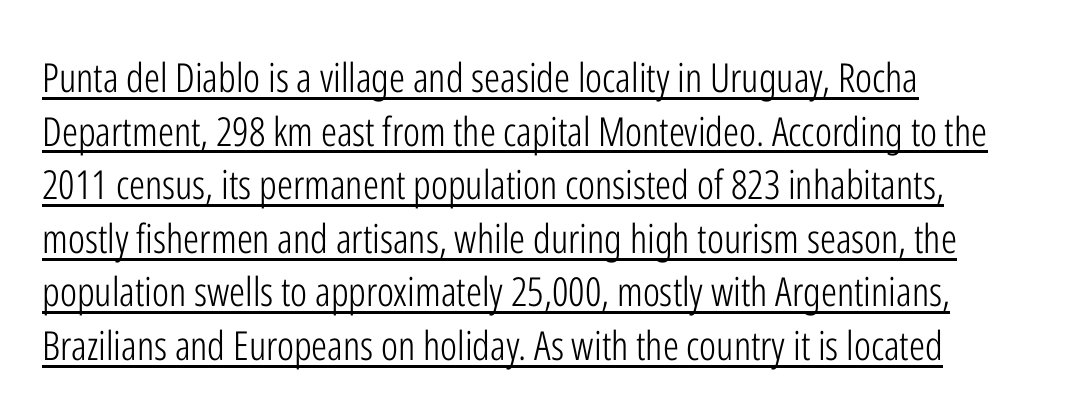
{"serif": "no", "italic": "no", "bold": "no", "weight": "light", "width": "condensed", "stroke_contrast": "low", "x_height": "medium", "monospaced": "no", "underline": "yes", "align": "left", "line_spacing": "normal", "line_spacing_ratio": 1.34, "letter_spacing": "normal", "letter_spacing_em": 0.0, "glyph_px": 40}
